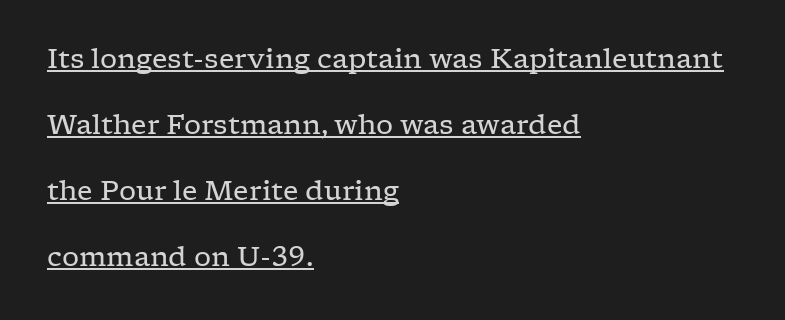
The rendered words wear a rule along their underside. The designer dialed line spacing up above the default. Style check: upright. Notice how the passage keeps a crisp vertical edge on the left only.
